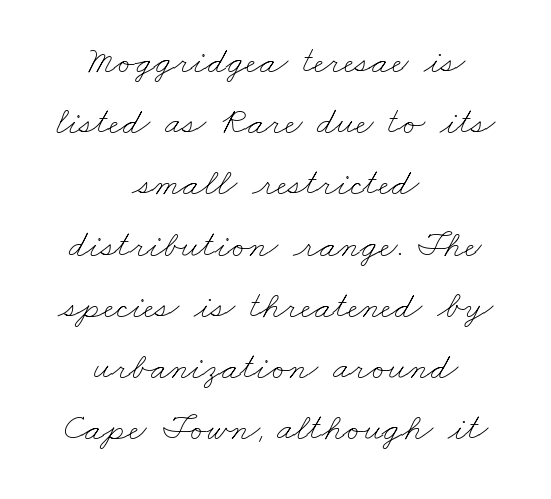
The image shows 38 px thin, wide type; set centered, normal line spacing (1.61x), normal letter spacing, not underlined; low stroke contrast and a small x-height.
